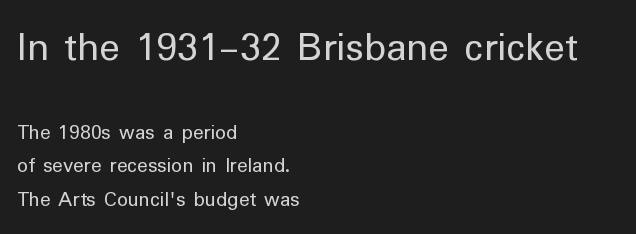
Q: Is the text bold? A: No.
Q: Is the text italic (slanted)? A: No, it is upright.
Q: Is the typeface a serif or a sans-serif typeface? A: Sans-serif.
Q: Is the text underlined? A: No.
Q: How is the paragraph aligned? A: Left-aligned.
Q: Is the spacing between letters normal or unusually wide? A: Normal.
Q: Is the spacing between lines tight, normal or loose? A: Normal.
Q: Which block of text is set in a larger size, the first (top) or the second (bottom)? A: The first (top) one.
Q: Width (condensed, normal, or wide)? A: Normal.
Q: Stroke contrast? A: Low.
Q: x-height? A: Medium.
Q: Monospaced? A: No.
